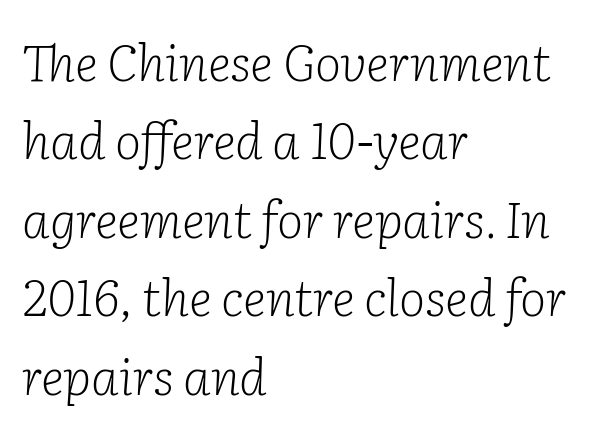
Q: Is the text bold? A: No.
Q: Is the text italic (slanted)? A: Yes, it leans right by about 2 degrees.
Q: Is the typeface a serif or a sans-serif typeface? A: Serif.
Q: Is the text underlined? A: No.
Q: How is the paragraph aligned? A: Left-aligned.
Q: Is the spacing between letters normal or unusually wide? A: Normal.
Q: Is the spacing between lines tight, normal or loose? A: Normal.
Q: Width (condensed, normal, or wide)? A: Normal.
Q: Stroke contrast? A: Low.
Q: x-height? A: Medium.
Q: Monospaced? A: No.
